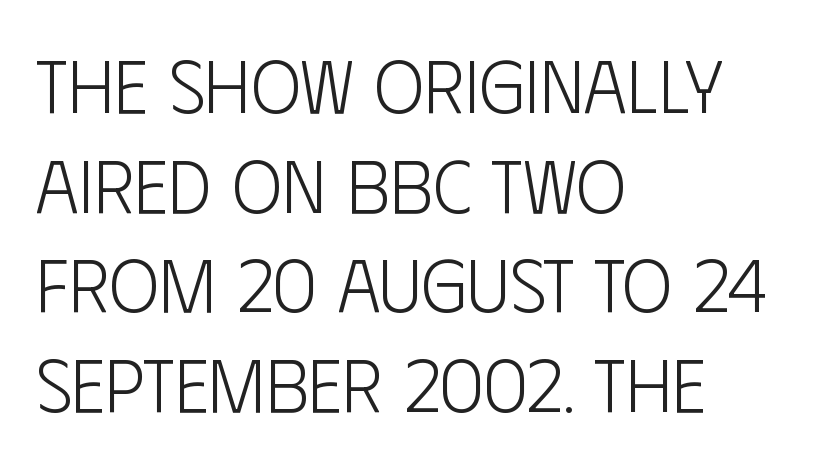
Summary of weight: not heavy and not bold. Look at the bottom of the vertical strokes: they stop flat, with no serifs. Compared with a centered layout, this one pins lines to the left instead. Check under the words: just untouched page.
